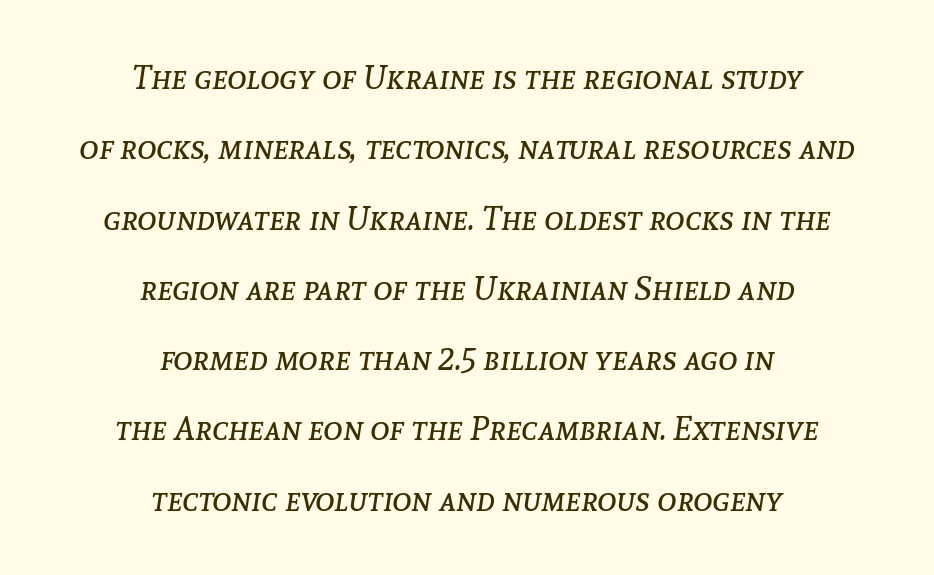
{"italic": "yes", "lean": "right", "slant_degrees": 8, "bold": "no", "weight": "regular", "width": "normal", "stroke_contrast": "low", "x_height": "medium", "monospaced": "no", "underline": "no", "align": "center", "line_spacing": "loose", "line_spacing_ratio": 2.13, "letter_spacing": "normal", "letter_spacing_em": 0.0, "glyph_px": 33}
